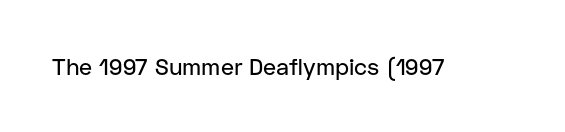
The image shows 23 px text type, upright; set normal letter spacing, not underlined.
